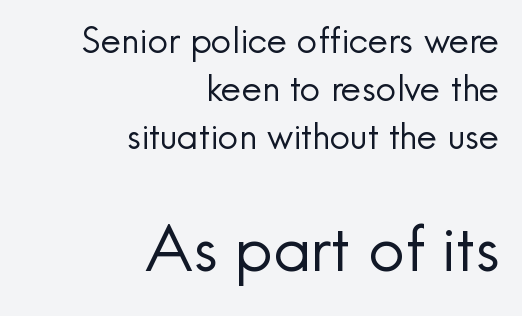
{"serif": "no", "italic": "no", "bold": "no", "weight": "regular", "width": "normal", "x_height": "small", "monospaced": "no", "underline": "no", "align": "right", "line_spacing": "normal", "line_spacing_ratio": 1.34, "letter_spacing": "normal", "letter_spacing_em": 0.0, "larger_block": "second", "size_ratio": 1.75, "glyph_px": 63}
